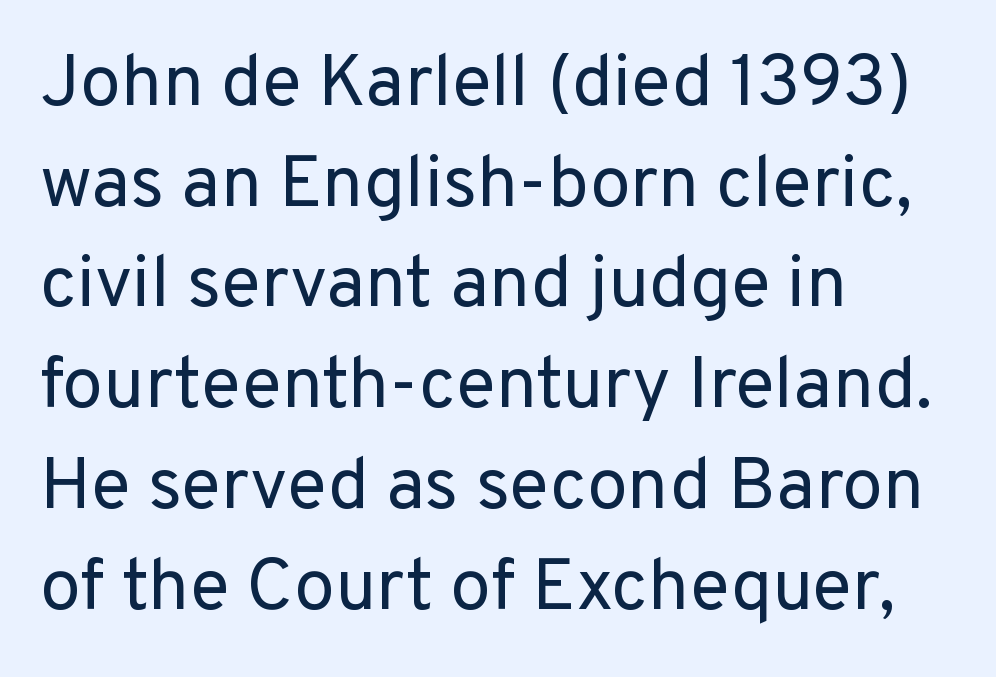
The image shows 73 px regular-weight sans-serif type, upright; set left-aligned, normal line spacing (1.38x), normal letter spacing, not underlined; low stroke contrast and a medium x-height.
